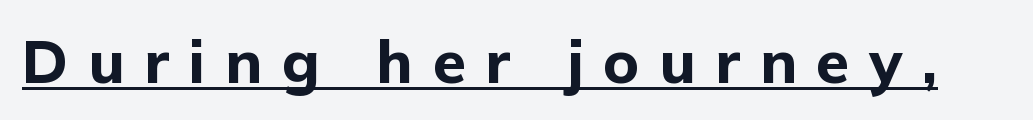
{"serif": "no", "italic": "no", "bold": "yes", "weight": "bold", "width": "normal", "stroke_contrast": "low", "x_height": "medium", "monospaced": "no", "underline": "yes", "letter_spacing": "wide", "letter_spacing_em": 0.33, "glyph_px": 60}
